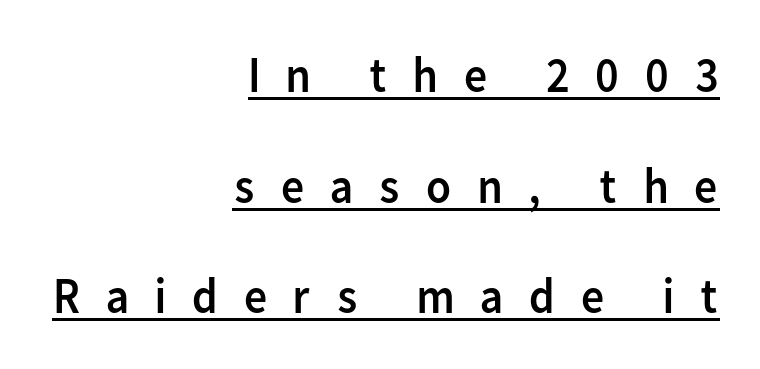
The image shows 51 px regular-weight sans-serif type, upright; set right-aligned, loose line spacing (2.17x), unusually wide letter spacing (+0.47 em), underlined; low stroke contrast and a medium x-height.
